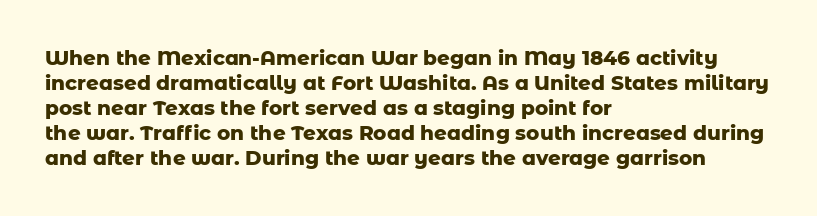
The baseline area is clear. Ordinary non-slanted type is in use. Look at the tracking — it's just the regular setting, nothing added. These lines carry a lot of weight — the face is fully bold.
